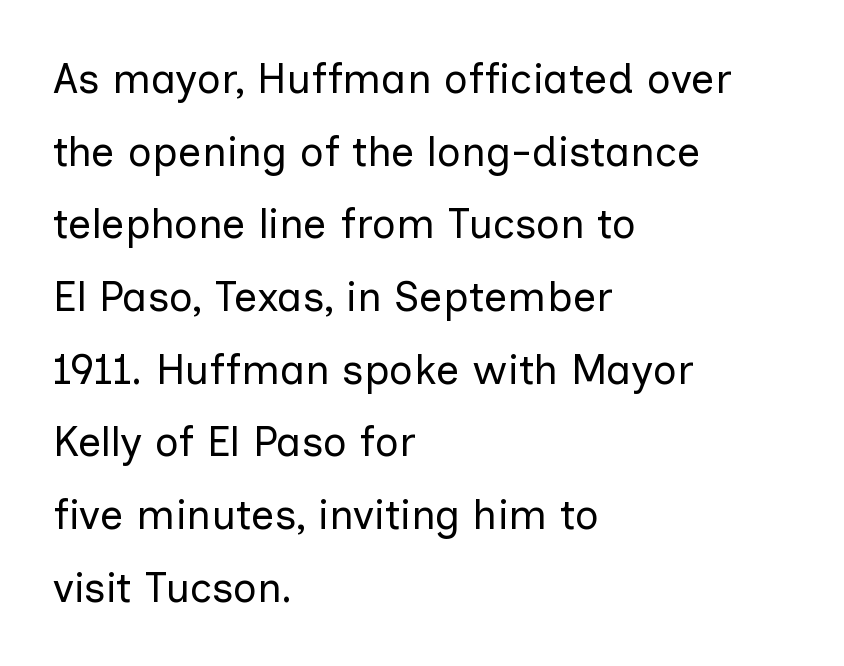
The lines in this sample share a left origin and differ only in where they stop. The passage shown is not bold in any degree. It's the straight-up-and-down kind of type. Quick note: underline off. The passage shown is typed in a proportional face where columns would drift. Does extra space separate the letters? No, they use regular spacing.
